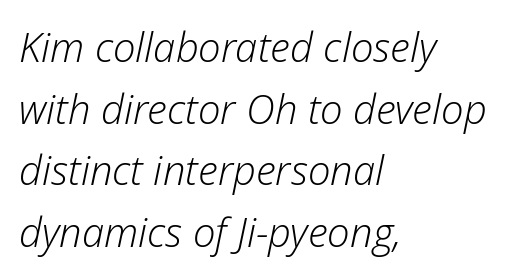
The image shows 40 px light type, italic (leaning right); set left-aligned, normal line spacing (1.54x), normal letter spacing, not underlined; low stroke contrast and a medium x-height.
